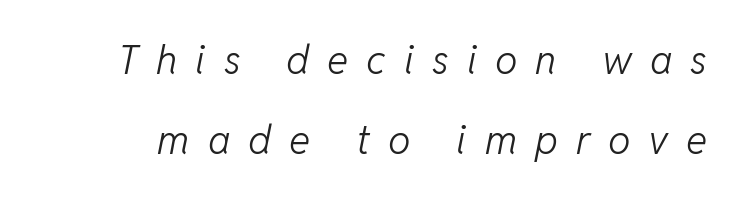
The image shows 40 px light type, italic (leaning right); set loose line spacing (1.99x), unusually wide letter spacing (+0.45 em), not underlined; low stroke contrast and a medium x-height.
